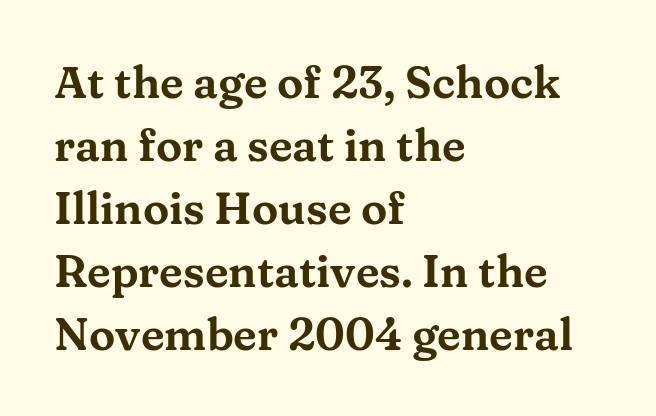
{"serif": "yes", "italic": "no", "width": "wide", "stroke_contrast": "medium", "x_height": "medium", "monospaced": "no", "underline": "no", "align": "left", "line_spacing": "normal", "line_spacing_ratio": 1.43, "letter_spacing": "normal", "letter_spacing_em": 0.0, "glyph_px": 44}
